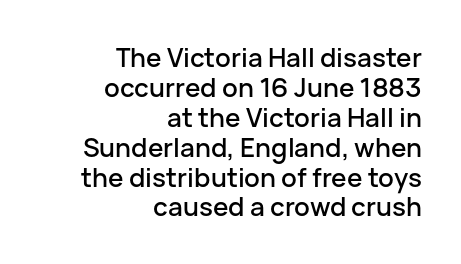
Notice how the stems are strictly vertical — no italics here. Lines of text with bare space underneath. Line endings align vertically; line beginnings do not. The gaps between neighbouring characters are ordinary and unremarkable. Tightly led — the rows are bunched.
